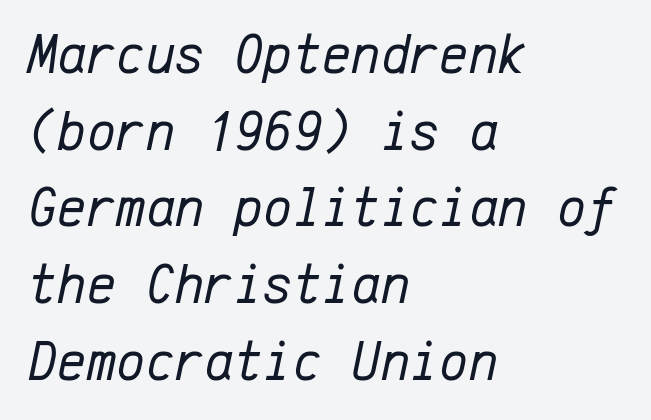
The image shows 56 px regular-weight type, italic (leaning right), monospaced; set left-aligned, normal line spacing (1.37x), normal letter spacing, not underlined; low stroke contrast and a medium x-height.
